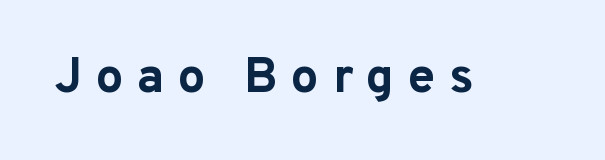
{"serif": "no", "italic": "no", "bold": "yes", "weight": "bold", "width": "normal", "stroke_contrast": "low", "x_height": "medium", "monospaced": "no", "underline": "no", "letter_spacing": "wide", "letter_spacing_em": 0.27, "glyph_px": 49}
